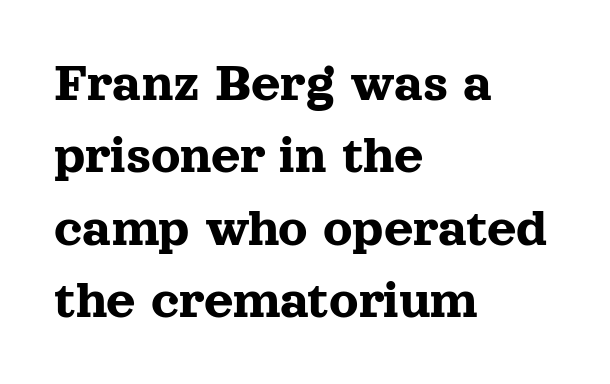
Q: Is the text italic (slanted)? A: No, it is upright.
Q: Is the typeface a serif or a sans-serif typeface? A: Serif.
Q: Is the text underlined? A: No.
Q: How is the paragraph aligned? A: Left-aligned.
Q: Is the spacing between letters normal or unusually wide? A: Normal.
Q: Is the spacing between lines tight, normal or loose? A: Normal.
Q: Width (condensed, normal, or wide)? A: Normal.
Q: x-height? A: Medium.
Q: Monospaced? A: No.
